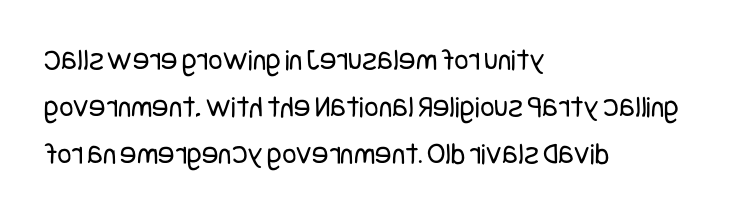
Q: Is the text bold? A: No.
Q: Is the text italic (slanted)? A: No, it is upright.
Q: Is the typeface a serif or a sans-serif typeface? A: Sans-serif.
Q: Is the text underlined? A: No.
Q: How is the paragraph aligned? A: Left-aligned.
Q: Is the spacing between letters normal or unusually wide? A: Normal.
Q: Is the spacing between lines tight, normal or loose? A: Normal.
Q: Width (condensed, normal, or wide)? A: Condensed.
Q: Stroke contrast? A: Low.
Q: x-height? A: Large.
